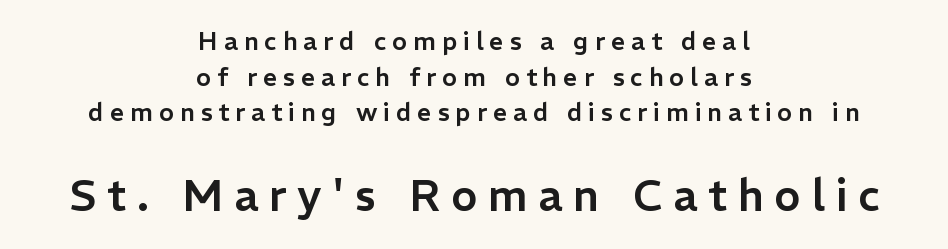
Q: Is the text italic (slanted)? A: No, it is upright.
Q: Is the typeface a serif or a sans-serif typeface? A: Sans-serif.
Q: Is the text underlined? A: No.
Q: How is the paragraph aligned? A: Centered.
Q: Is the spacing between letters normal or unusually wide? A: Unusually wide.
Q: Is the spacing between lines tight, normal or loose? A: Normal.
Q: Which block of text is set in a larger size, the first (top) or the second (bottom)? A: The second (bottom) one.
Q: Width (condensed, normal, or wide)? A: Normal.
Q: Stroke contrast? A: Low.
Q: x-height? A: Medium.
Q: Monospaced? A: No.
